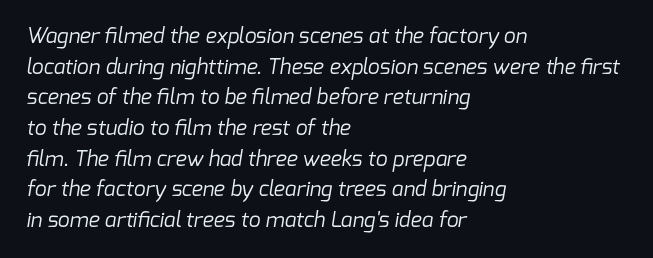
The image shows 21 px text type; set left-aligned, normal line spacing (1.46x), normal letter spacing, not underlined.
